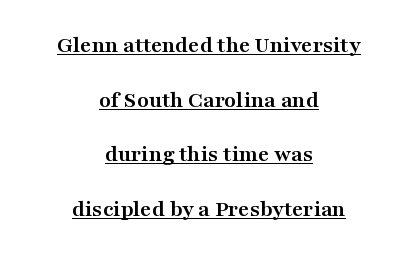
{"italic": "no", "bold": "yes", "underline": "yes", "align": "center", "line_spacing": "loose", "line_spacing_ratio": 2.28, "letter_spacing": "normal", "letter_spacing_em": 0.0, "glyph_px": 24}
